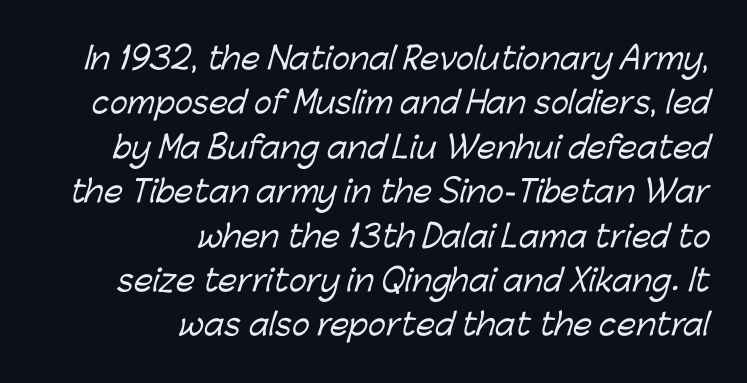
Q: Is the typeface a serif or a sans-serif typeface? A: Sans-serif.
Q: Is the text underlined? A: No.
Q: How is the paragraph aligned? A: Right-aligned.
Q: Is the spacing between letters normal or unusually wide? A: Normal.
Q: Is the spacing between lines tight, normal or loose? A: Normal.
Q: Width (condensed, normal, or wide)? A: Normal.
Q: Stroke contrast? A: Low.
Q: x-height? A: Medium.
Q: Monospaced? A: No.
